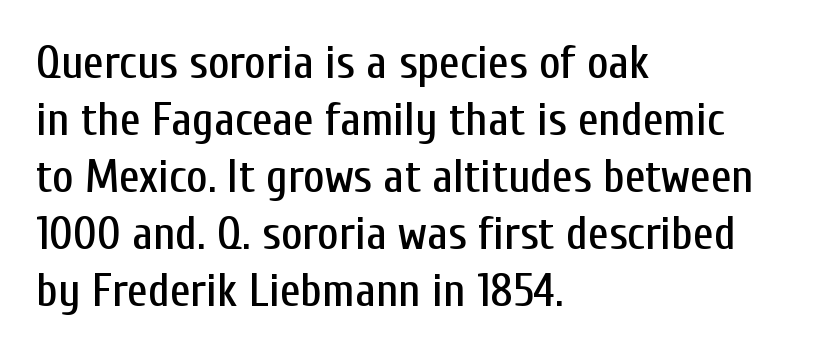
The image shows 46 px condensed sans-serif type, upright; set left-aligned, line spacing 1.24x, normal letter spacing, not underlined; low stroke contrast and a medium x-height.
